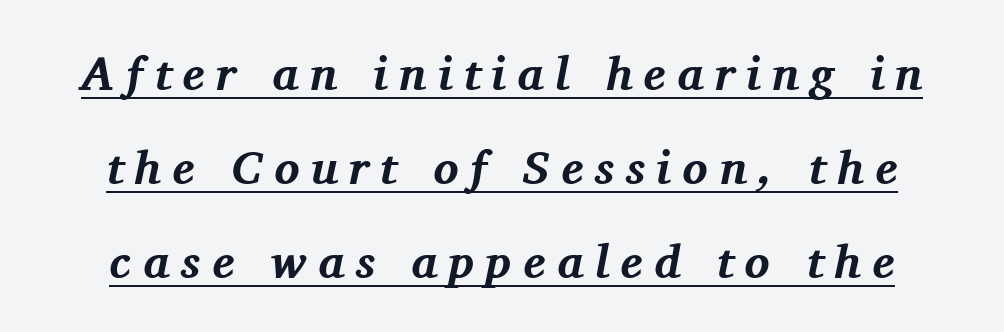
The image shows 47 px bold serif type, italic (leaning right); set centered, loose line spacing (2.0x), unusually wide letter spacing (+0.24 em), underlined; medium stroke contrast and a medium x-height.
